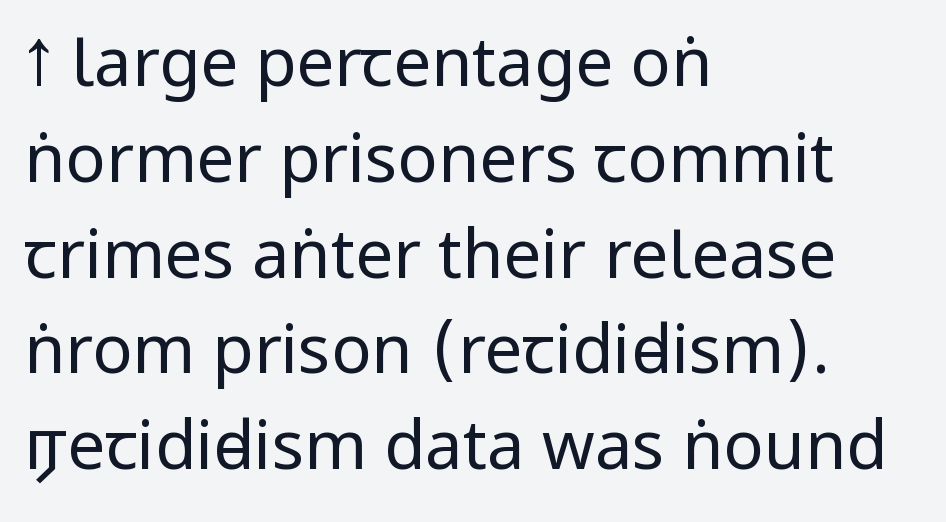
Q: Is the text bold? A: No.
Q: Is the text italic (slanted)? A: No, it is upright.
Q: Is the typeface a serif or a sans-serif typeface? A: Sans-serif.
Q: Is the text underlined? A: No.
Q: How is the paragraph aligned? A: Left-aligned.
Q: Is the spacing between letters normal or unusually wide? A: Normal.
Q: Is the spacing between lines tight, normal or loose? A: Normal.
Q: Width (condensed, normal, or wide)? A: Condensed.
Q: Stroke contrast? A: Low.
